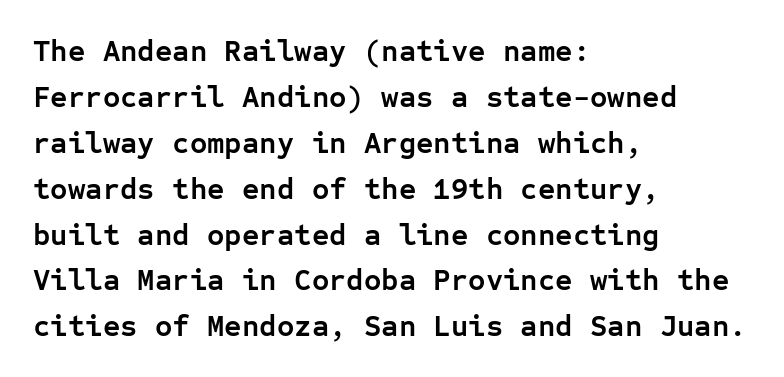
The glyphs in this specimen are sans serif. The ragged edge is on the right, which tells us the setting is flush left. Each new line begins a customary step beneath the previous one. I'd describe the lettering as bold — thick and assertive. A typesetter would call this monospace, since all characters share one set width.
